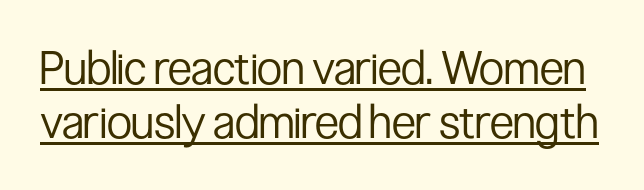
The image shows 46 px regular-weight, condensed sans-serif type, upright; set line spacing 1.17x, normal letter spacing, underlined; low stroke contrast and a medium x-height.
